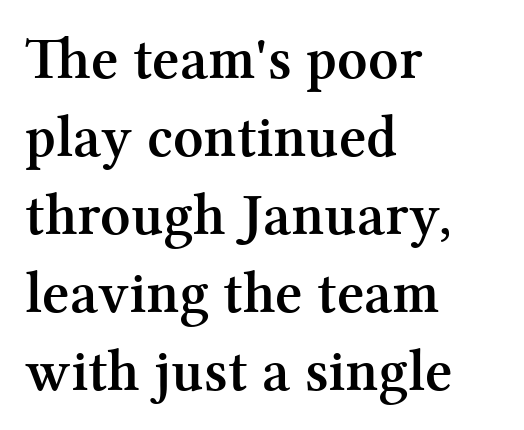
The image shows 59 px semibold serif type, upright; set left-aligned, normal line spacing (1.32x), normal letter spacing, not underlined; medium stroke contrast and a medium x-height.
